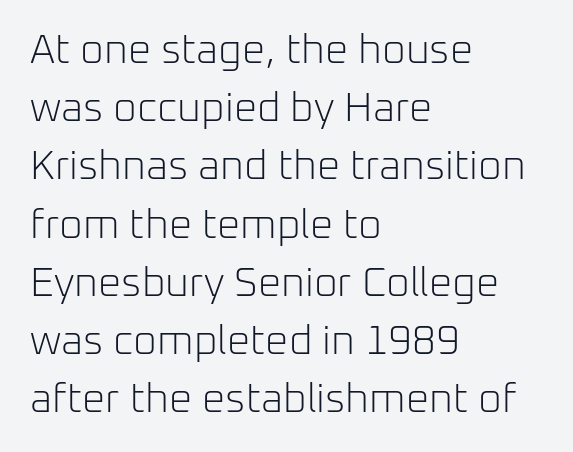
Q: Is the text bold? A: No.
Q: Is the text italic (slanted)? A: No, it is upright.
Q: Is the typeface a serif or a sans-serif typeface? A: Sans-serif.
Q: Is the text underlined? A: No.
Q: How is the paragraph aligned? A: Left-aligned.
Q: Is the spacing between letters normal or unusually wide? A: Normal.
Q: Is the spacing between lines tight, normal or loose? A: Normal.
Q: Width (condensed, normal, or wide)? A: Normal.
Q: Stroke contrast? A: Low.
Q: x-height? A: Medium.
Q: Monospaced? A: No.
